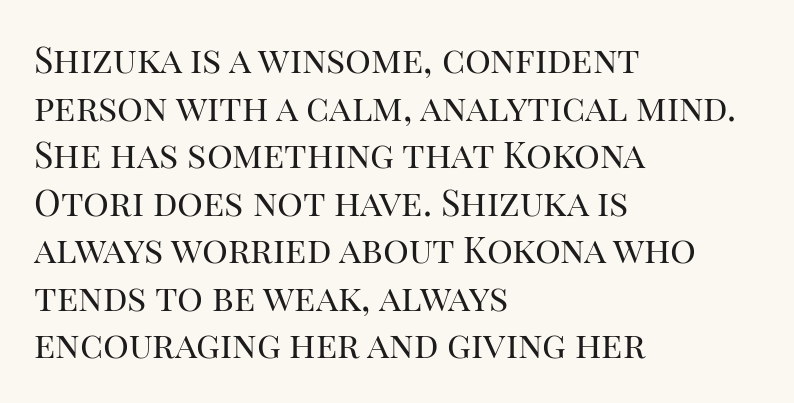
The image shows 36 px regular-weight serif type, upright; set left-aligned, normal line spacing (1.32x), normal letter spacing, not underlined; high stroke contrast and a large x-height.
